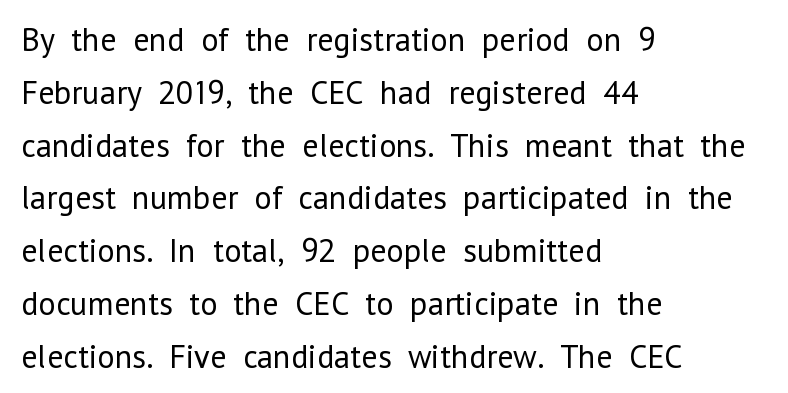
Q: Is the text bold? A: No.
Q: Is the text italic (slanted)? A: No, it is upright.
Q: Is the typeface a serif or a sans-serif typeface? A: Sans-serif.
Q: Is the text underlined? A: No.
Q: How is the paragraph aligned? A: Left-aligned.
Q: Is the spacing between letters normal or unusually wide? A: Normal.
Q: Is the spacing between lines tight, normal or loose? A: Normal.
Q: Width (condensed, normal, or wide)? A: Normal.
Q: Stroke contrast? A: Low.
Q: x-height? A: Medium.
Q: Monospaced? A: No.
